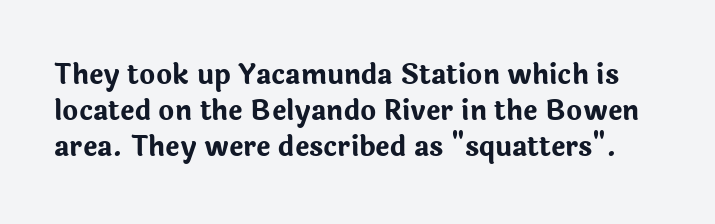
The axis of the letterforms is exactly vertical. Words float on clear page, feet unadorned. The space between consecutive lines is moderate. Caption: bold face, heavy strokes. Inter-character spacing is left at the font's built-in metrics.
